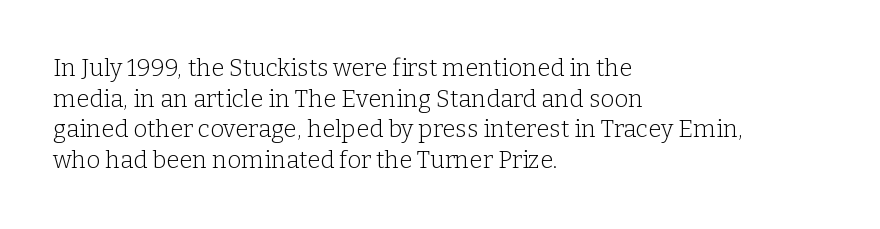
{"italic": "no", "bold": "no", "underline": "no", "align": "left", "line_spacing": "normal", "line_spacing_ratio": 1.28, "letter_spacing": "normal", "letter_spacing_em": 0.0, "glyph_px": 24}
